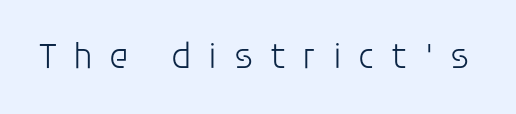
The passage shown is typeset with a sans-serif family. Letters have the restrained weight of plain body copy at most. Here the designer chose a conventional face with non-uniform glyph widths. The specimen reads as upright at a glance. The words here are not underlined.
